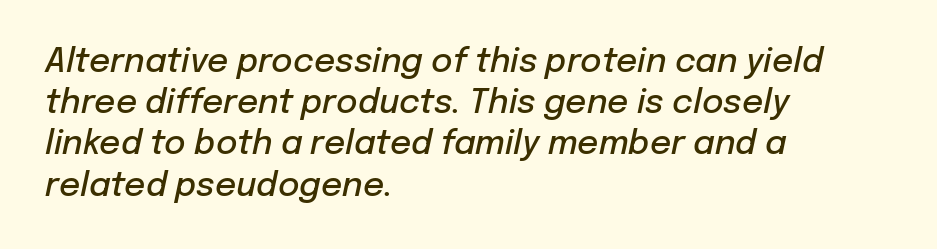
The image shows 33 px semibold type, italic (leaning right); set left-aligned, normal line spacing (1.25x), normal letter spacing, not underlined; low stroke contrast and a medium x-height.
